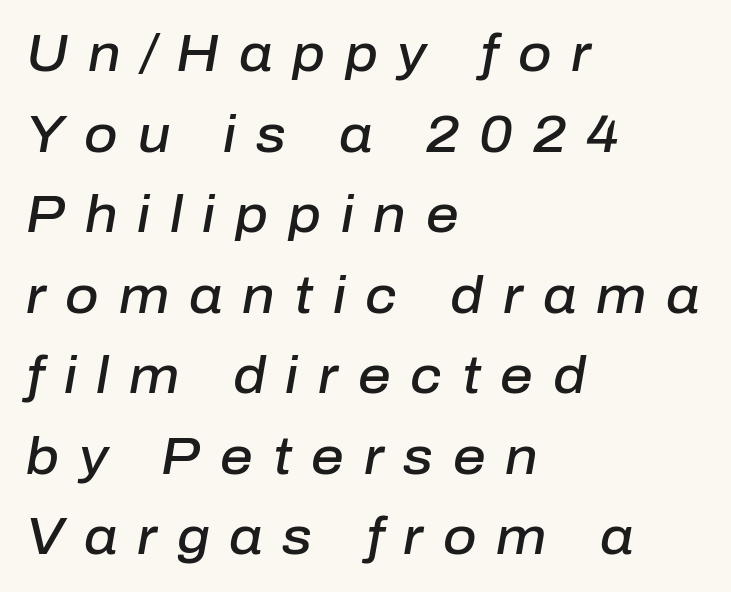
{"italic": "yes", "lean": "right", "slant_degrees": 10, "bold": "semi", "weight": "semibold", "width": "normal", "stroke_contrast": "low", "x_height": "medium", "monospaced": "no", "underline": "no", "align": "left", "line_spacing": "normal", "line_spacing_ratio": 1.58, "letter_spacing": "wide", "letter_spacing_em": 0.39, "glyph_px": 51}
